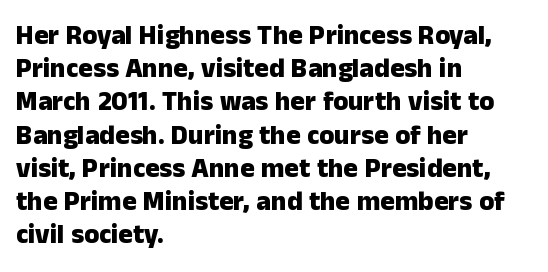
The image shows 27 px bold type, upright; set left-aligned, line spacing 1.23x, normal letter spacing, not underlined.
